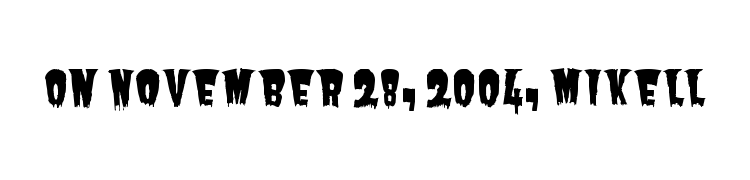
Nothing sits at the stroke ends, so this counts as sans-serif. Observe the ordinary spacing: letters are neighbours, not strangers. Words float on clear page, feet unadorned. Here the designer chose a conventional face with non-uniform glyph widths.
